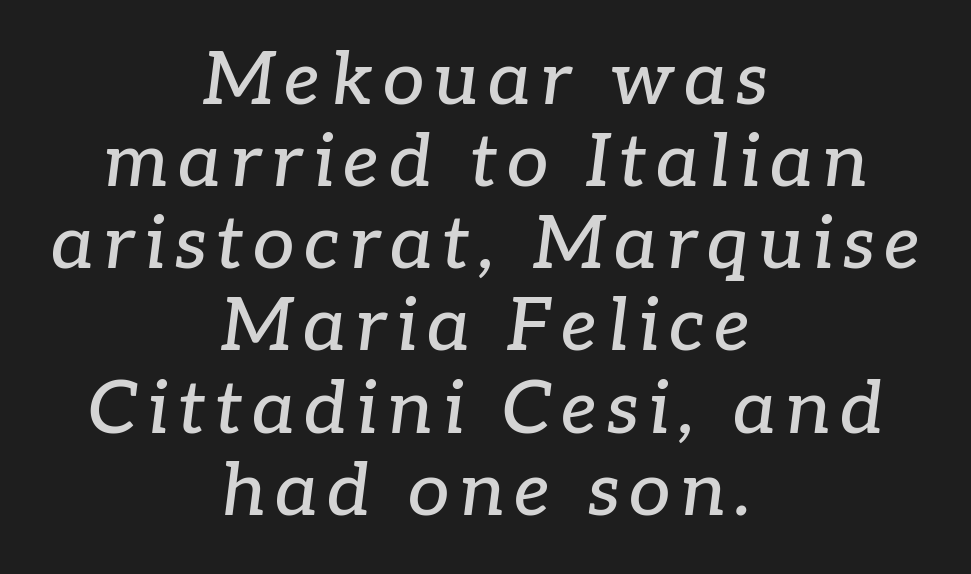
Q: Is the text italic (slanted)? A: Yes, it leans right by about 7 degrees.
Q: Is the typeface a serif or a sans-serif typeface? A: Serif.
Q: Is the text underlined? A: No.
Q: How is the paragraph aligned? A: Centered.
Q: Is the spacing between lines tight, normal or loose? A: Tight.
Q: Width (condensed, normal, or wide)? A: Normal.
Q: Stroke contrast? A: Low.
Q: x-height? A: Medium.
Q: Monospaced? A: No.
